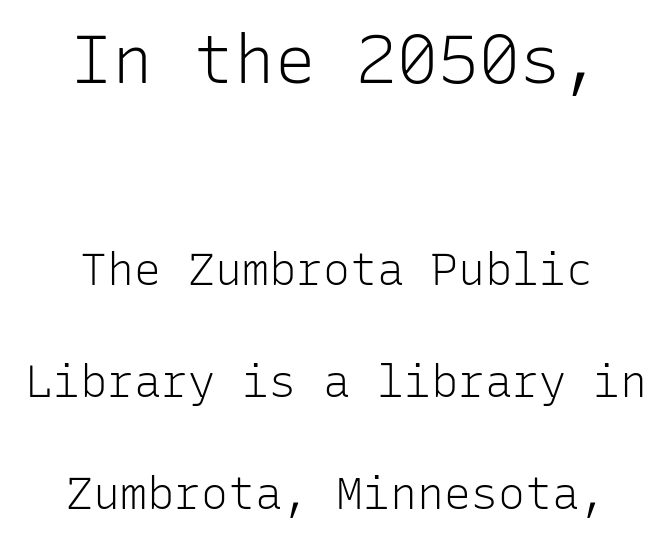
The image shows 68 px light sans-serif type, upright, monospaced; set centered, loose line spacing (2.49x), normal letter spacing, not underlined; the first (top) block is 1.51x larger; low stroke contrast and a medium x-height.
